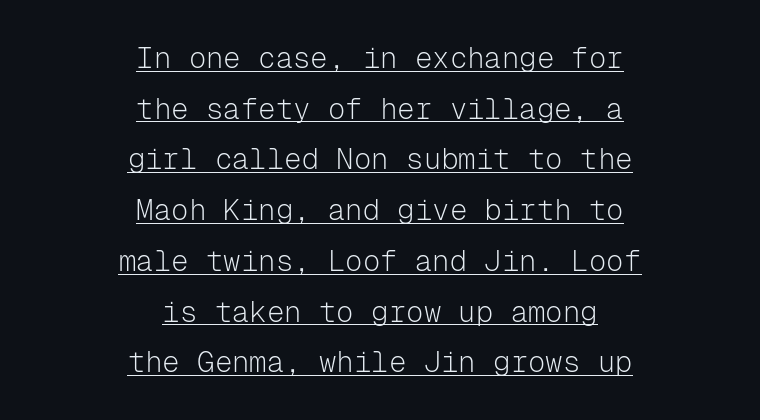
The image shows 29 px light sans-serif type, upright, monospaced; set centered, line spacing 1.75x, normal letter spacing, underlined; low stroke contrast and a medium x-height.
